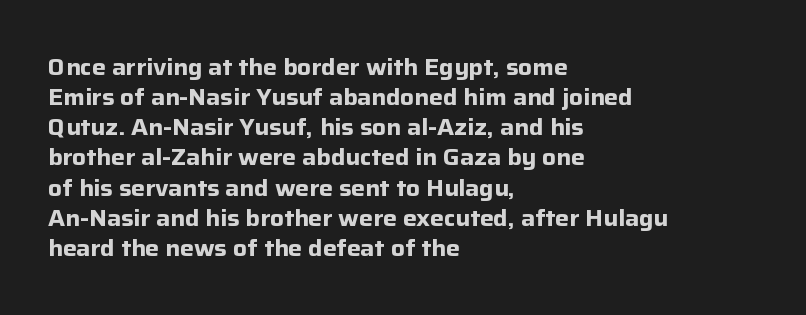
The image shows 23 px bold type, upright; set left-aligned, normal line spacing (1.31x), normal letter spacing, not underlined.
